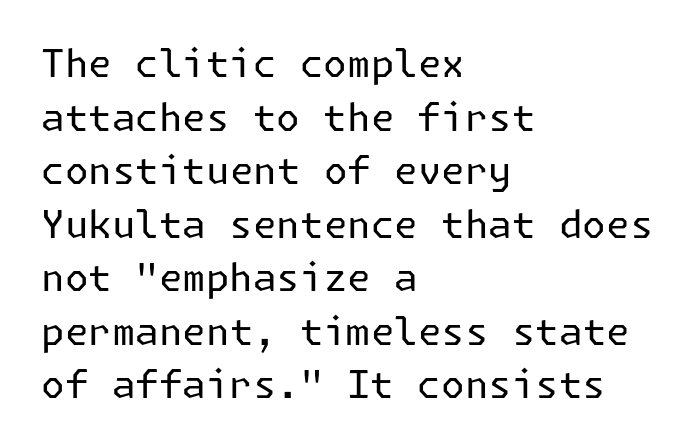
Q: Is the text bold? A: No.
Q: Is the text italic (slanted)? A: No, it is upright.
Q: Is the typeface a serif or a sans-serif typeface? A: Sans-serif.
Q: Is the text underlined? A: No.
Q: How is the paragraph aligned? A: Left-aligned.
Q: Is the spacing between letters normal or unusually wide? A: Normal.
Q: Is the spacing between lines tight, normal or loose? A: Normal.
Q: Width (condensed, normal, or wide)? A: Normal.
Q: Stroke contrast? A: Low.
Q: x-height? A: Medium.
